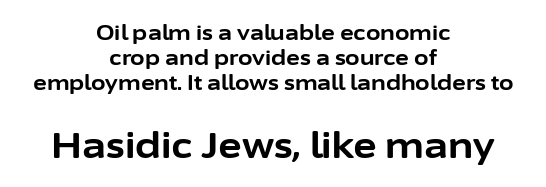
{"serif": "no", "italic": "no", "bold": "yes", "weight": "bold", "width": "normal", "stroke_contrast": "low", "x_height": "medium", "monospaced": "no", "underline": "no", "align": "center", "line_spacing_ratio": 1.2, "letter_spacing": "normal", "letter_spacing_em": 0.0, "larger_block": "second", "size_ratio": 1.71, "glyph_px": 36}
